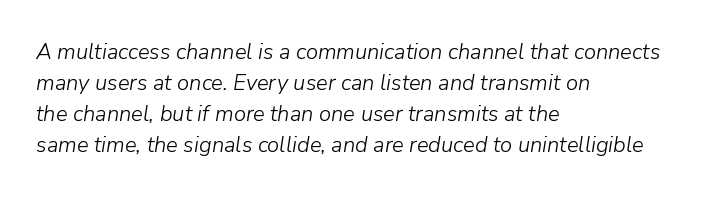
Is the stroke heavy? The answer is a plain regular-or-lighter. Look at the tracking — it's just the regular setting, nothing added. The space beneath each line is pristine and unruled. If you drew a line through each stem, it would be angled. In CSS terms this would be text-align: left.
